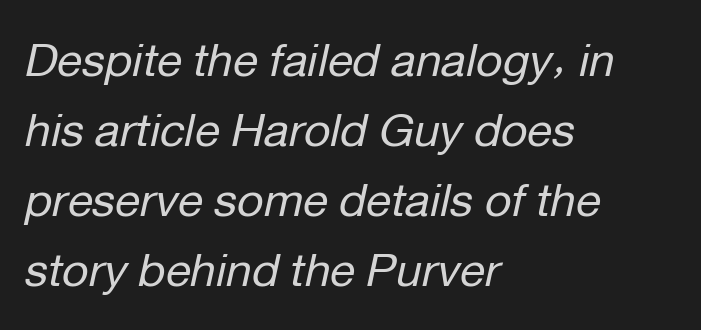
Q: Is the text bold? A: No.
Q: Is the text italic (slanted)? A: Yes, it leans right by about 12 degrees.
Q: Is the text underlined? A: No.
Q: How is the paragraph aligned? A: Left-aligned.
Q: Is the spacing between letters normal or unusually wide? A: Normal.
Q: Is the spacing between lines tight, normal or loose? A: Normal.
Q: Width (condensed, normal, or wide)? A: Normal.
Q: Stroke contrast? A: Low.
Q: x-height? A: Medium.
Q: Monospaced? A: No.
